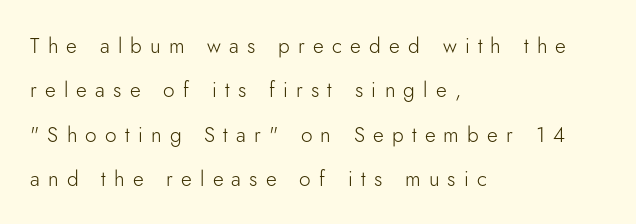
{"italic": "no", "bold": "no", "underline": "no", "align": "left", "line_spacing": "loose", "line_spacing_ratio": 2.11, "letter_spacing": "wide", "letter_spacing_em": 0.39, "glyph_px": 21}
